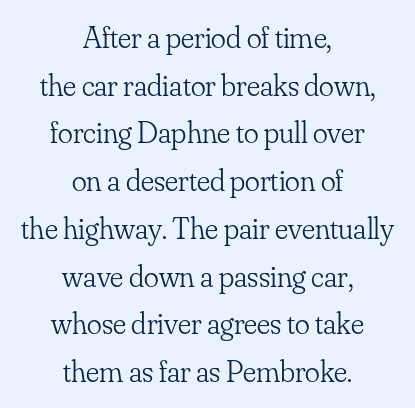
{"serif": "yes", "italic": "no", "bold": "no", "weight": "light", "width": "normal", "stroke_contrast": "low", "x_height": "small", "monospaced": "no", "underline": "no", "align": "center", "line_spacing": "normal", "line_spacing_ratio": 1.54, "letter_spacing": "normal", "letter_spacing_em": 0.0, "glyph_px": 31}
